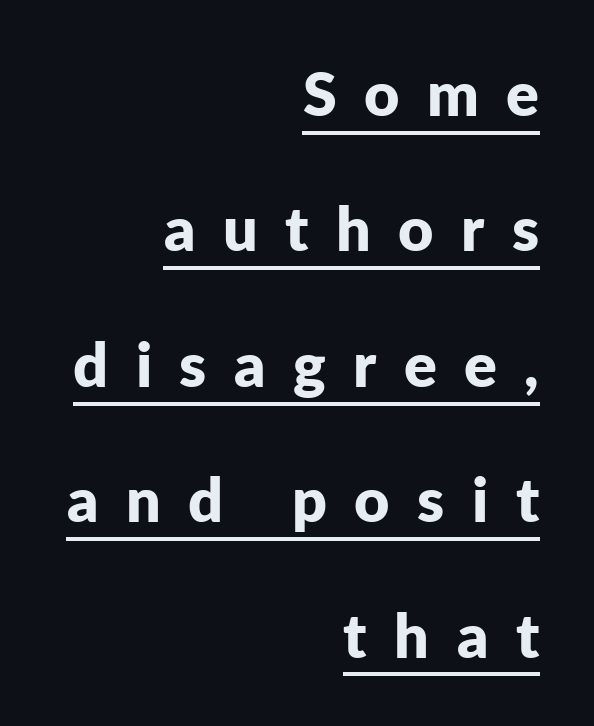
Q: Is the text bold? A: Yes.
Q: Is the text italic (slanted)? A: No, it is upright.
Q: Is the typeface a serif or a sans-serif typeface? A: Sans-serif.
Q: Is the text underlined? A: Yes.
Q: How is the paragraph aligned? A: Right-aligned.
Q: Is the spacing between letters normal or unusually wide? A: Unusually wide.
Q: Is the spacing between lines tight, normal or loose? A: Loose.
Q: Width (condensed, normal, or wide)? A: Normal.
Q: Stroke contrast? A: Low.
Q: x-height? A: Medium.
Q: Monospaced? A: No.
